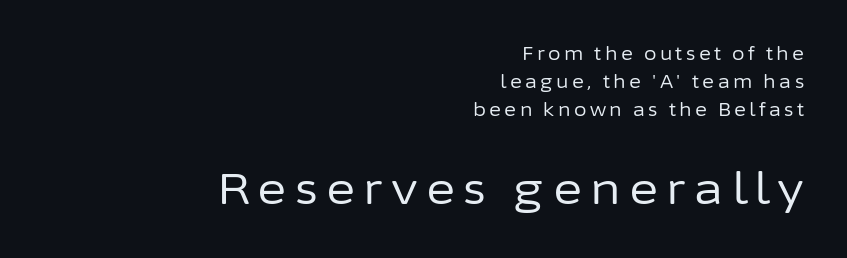
The image shows 44 px regular-weight sans-serif type, upright; set right-aligned, normal line spacing (1.56x), not underlined; the second (bottom) block is 2.44x larger; low stroke contrast and a medium x-height.
